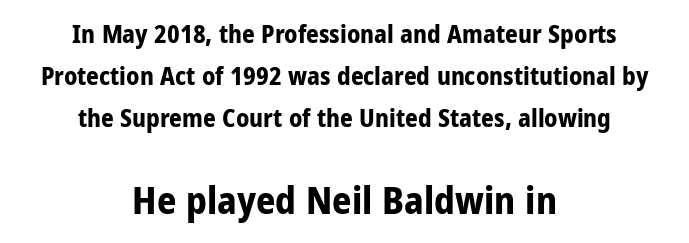
The image shows 38 px bold, condensed sans-serif type, upright; set centered, normal line spacing (1.69x), normal letter spacing, not underlined; the second (bottom) block is 1.52x larger; low stroke contrast and a medium x-height.
